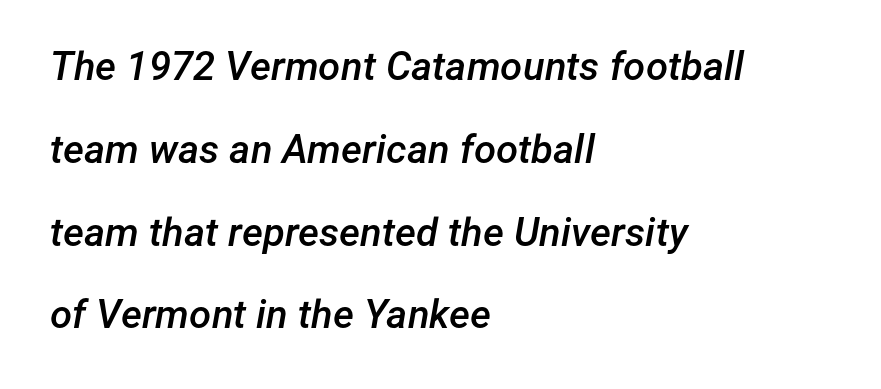
Set as a demibold, roughly 600 on the weight scale. Words appear dense and cohesive because spacing is normal. The paragraph shown leans on its left margin. A clean baseline with only descenders dipping below it. Varying glyph widths throughout — classic text-font behaviour. The leading is generous, giving the passage an open texture.
